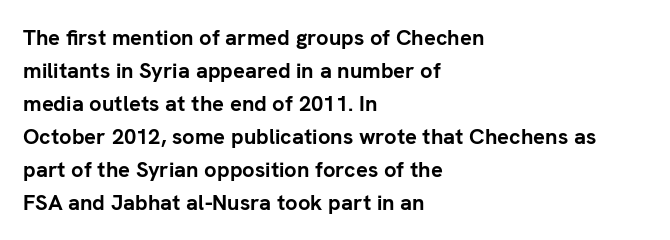
Q: Is the text bold? A: Yes.
Q: Is the text italic (slanted)? A: No, it is upright.
Q: Is the text underlined? A: No.
Q: How is the paragraph aligned? A: Left-aligned.
Q: Is the spacing between letters normal or unusually wide? A: Normal.
Q: Is the spacing between lines tight, normal or loose? A: Normal.
